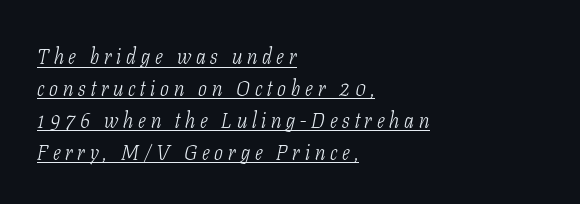
The image shows 21 px text type, italic (leaning right); set left-aligned, normal line spacing (1.52x), unusually wide letter spacing (+0.23 em), underlined.
